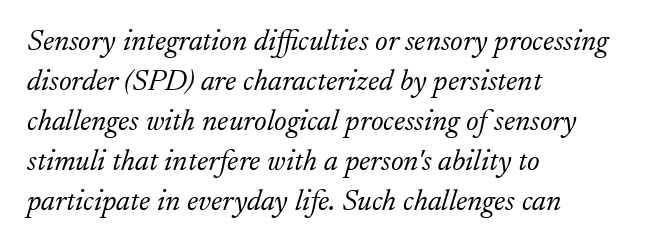
Q: Is the text bold? A: No.
Q: Is the text italic (slanted)? A: Yes, it leans right by about 17 degrees.
Q: Is the typeface a serif or a sans-serif typeface? A: Serif.
Q: Is the text underlined? A: No.
Q: How is the paragraph aligned? A: Left-aligned.
Q: Is the spacing between letters normal or unusually wide? A: Normal.
Q: Is the spacing between lines tight, normal or loose? A: Normal.
Q: Width (condensed, normal, or wide)? A: Normal.
Q: Stroke contrast? A: Low.
Q: x-height? A: Small.
Q: Monospaced? A: No.
